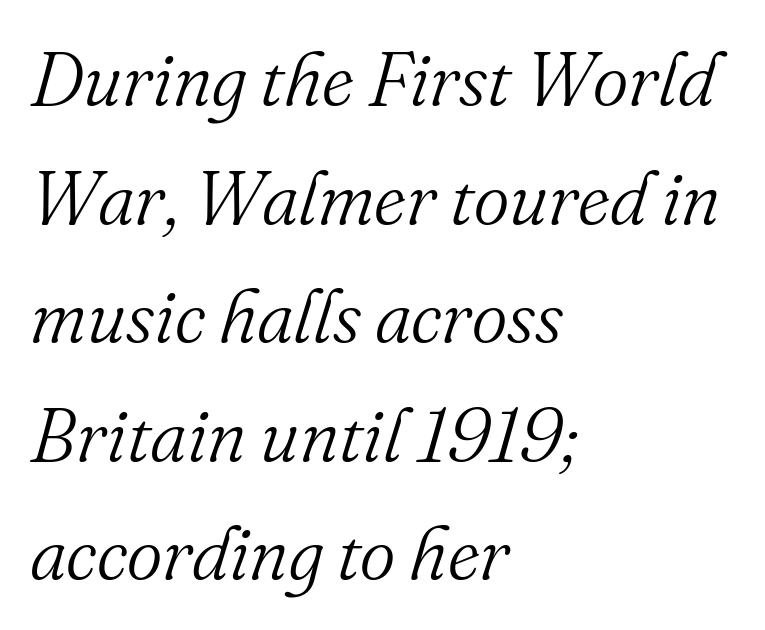
{"serif": "yes", "italic": "yes", "lean": "right", "slant_degrees": 16, "bold": "no", "weight": "light", "width": "normal", "stroke_contrast": "medium", "x_height": "small", "monospaced": "no", "underline": "no", "align": "left", "line_spacing": "normal", "line_spacing_ratio": 1.56, "letter_spacing": "normal", "letter_spacing_em": 0.0, "glyph_px": 76}
